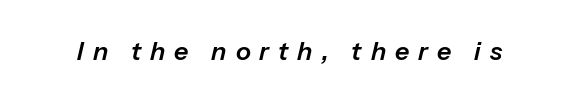
Q: Is the text italic (slanted)? A: Yes, it leans right by about 13 degrees.
Q: Is the text underlined? A: No.
Q: Is the spacing between letters normal or unusually wide? A: Unusually wide.
